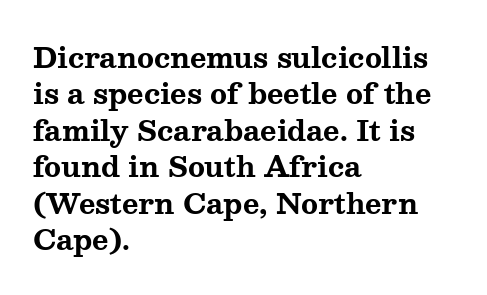
The image shows 28 px bold, wide serif type, upright; set left-aligned, normal line spacing (1.3x), normal letter spacing, not underlined; medium stroke contrast and a medium x-height.
